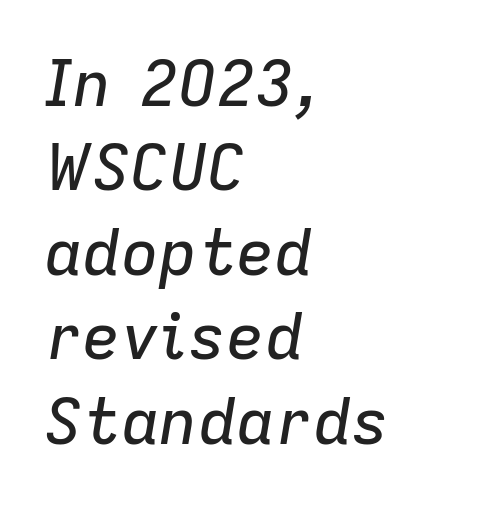
Style check: oblique. Students, observe: this is what conventionally led text looks like. Look at the tracking — it's just the regular setting, nothing added. The baseline area is clear. Visually the block forms a straight wall on the left and a jagged coastline on the right. The rendering uses natural spacing where letterforms have individual widths.
